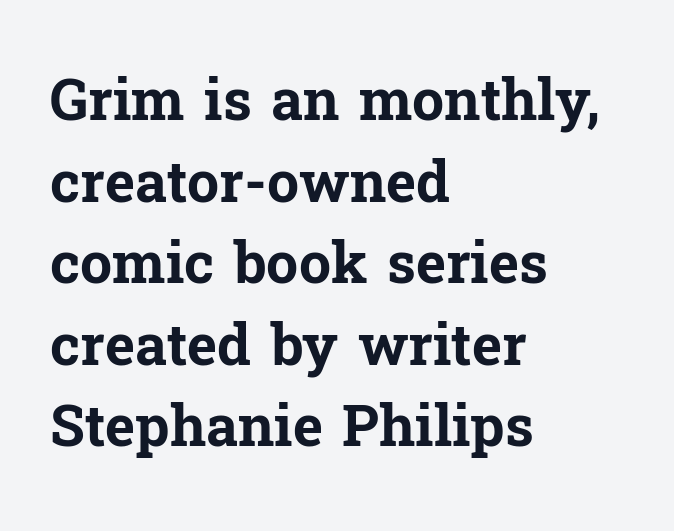
Note the varied advance widths — an 'i' is clearly narrower than an 'm'. The space between consecutive lines is moderate. Underline: absent. The text was rendered using a seriffed face with decorative stroke endings.
